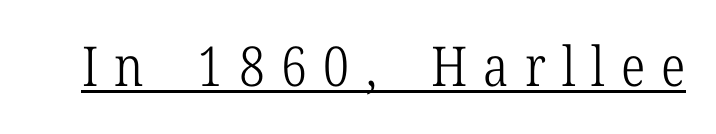
The rendering shows small feet on the letterforms — a serif design. The typeface has the unassuming heft of standard copy or less. The type sits square on the baseline with zero lean. Honestly, the underline is the first thing you notice here.
